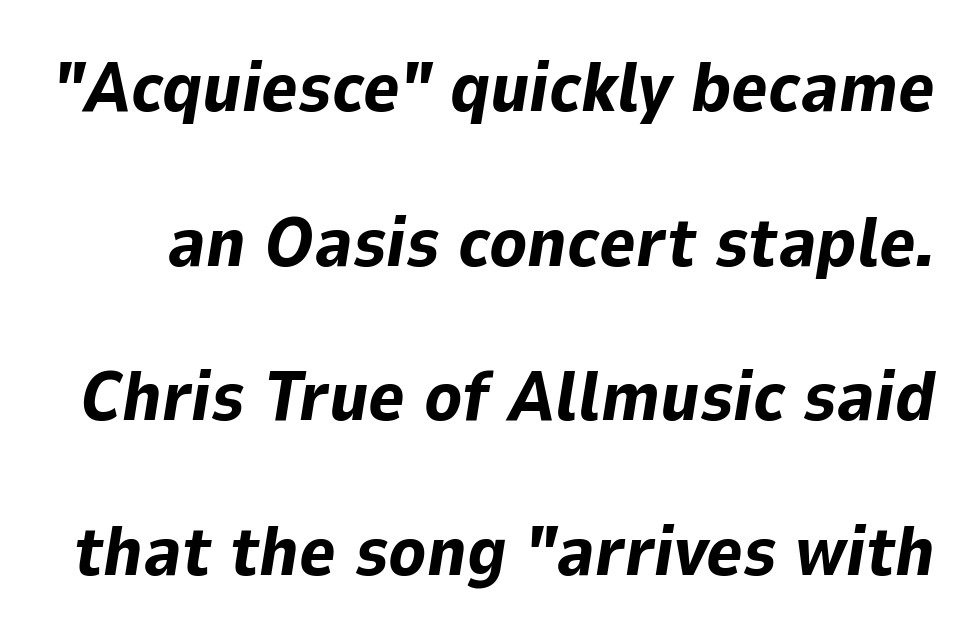
The image shows 70 px bold type, italic (leaning right); set loose line spacing (2.21x), normal letter spacing, not underlined; low stroke contrast and a medium x-height.
